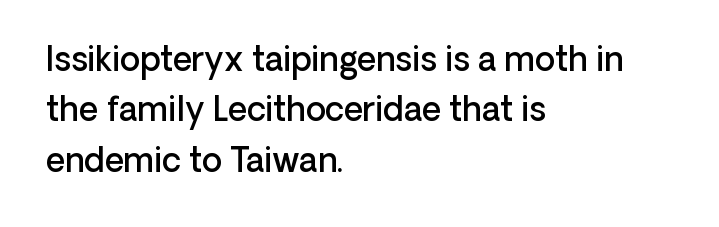
The image shows 33 px semibold sans-serif type, upright; set left-aligned, normal line spacing (1.53x), normal letter spacing, not underlined; low stroke contrast and a medium x-height.
